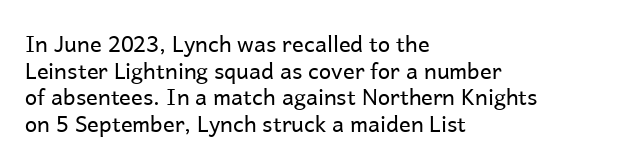
Q: Is the text bold? A: No.
Q: Is the text italic (slanted)? A: No, it is upright.
Q: Is the text underlined? A: No.
Q: How is the paragraph aligned? A: Left-aligned.
Q: Is the spacing between letters normal or unusually wide? A: Normal.
